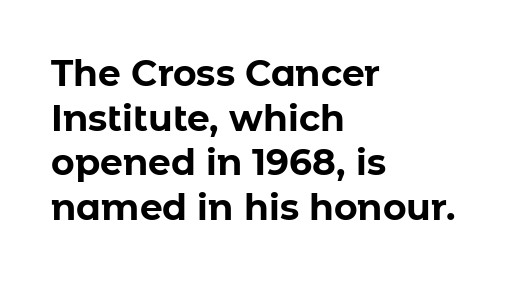
This sample uses plain, unmodified letter spacing. Horizontal alignment here is leftward, the default for most running prose. Varying glyph widths throughout — classic text-font behaviour. The gap between lines stays unmarked. Tall strokes in this sample are plumb rather than angled.
